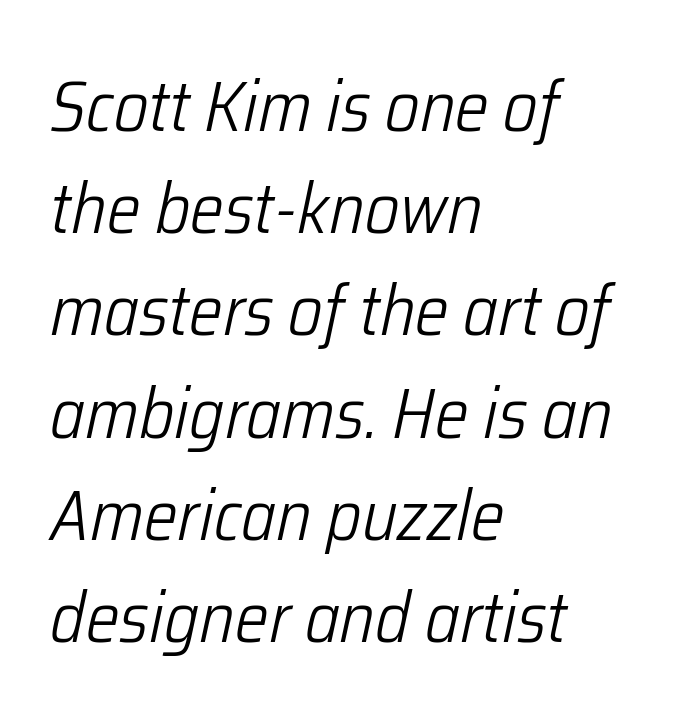
No letter is thick-stroked: the sample isn't bold. Spacing between characters is what you'd get straight out of the box. A typesetter would mark this as italic. The passage shown is typed in a proportional face where columns would drift.
